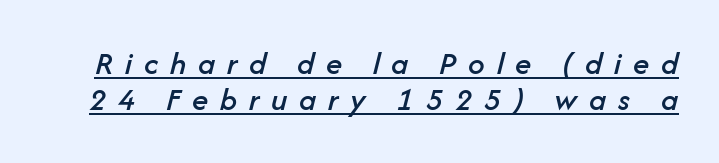
Q: Is the text italic (slanted)? A: Yes, it leans right by about 14 degrees.
Q: Is the text underlined? A: Yes.
Q: Is the spacing between letters normal or unusually wide? A: Unusually wide.
Q: Is the spacing between lines tight, normal or loose? A: Tight.
Q: Width (condensed, normal, or wide)? A: Normal.
Q: Stroke contrast? A: Low.
Q: x-height? A: Medium.
Q: Monospaced? A: No.
